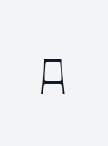
Q: Is the text bold? A: No.
Q: Is the text italic (slanted)? A: No, it is upright.
Q: Is the text underlined? A: No.
Q: Width (condensed, normal, or wide)? A: Normal.
Q: Stroke contrast? A: Low.
Q: x-height? A: Medium.
Q: Monospaced? A: No.
